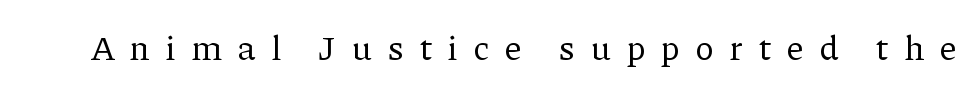
{"serif": "yes", "italic": "no", "bold": "no", "weight": "regular", "width": "normal", "stroke_contrast": "low", "x_height": "medium", "monospaced": "no", "underline": "no", "letter_spacing": "wide", "letter_spacing_em": 0.46, "glyph_px": 35}
